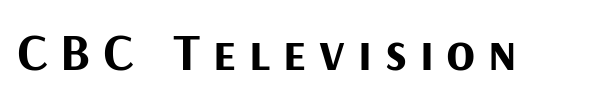
Caption: bold face, heavy strokes. Descender tails drop into unmarked territory. Compared with typical body copy, the letter spacing here is much looser. Think of a printed novel: that variable character pitch is what you see here.
